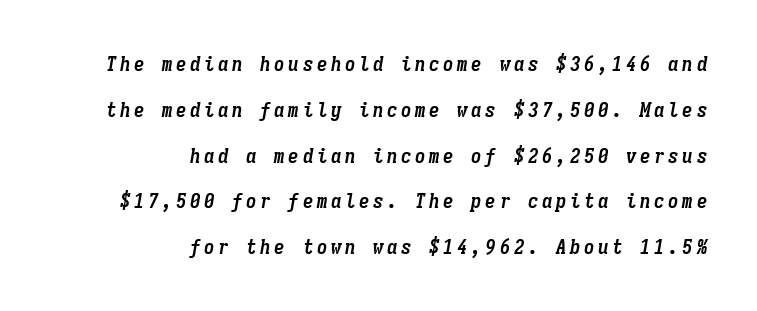
The image shows 21 px bold type, italic (leaning right); set right-aligned, loose line spacing (2.18x), not underlined.
